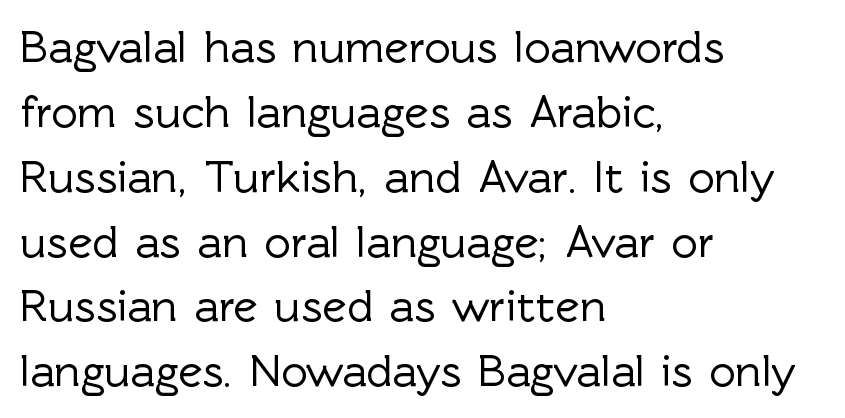
Is the block centered? No — it sits flush against the left margin. Descenders hang freely into open space. Looks like regular typesetting: each glyph gets only the width it needs. Italic? Not at all — the glyphs are vertical. A normal amount of white space separates one row of letters from the next. This sample uses a sans-serif face.
